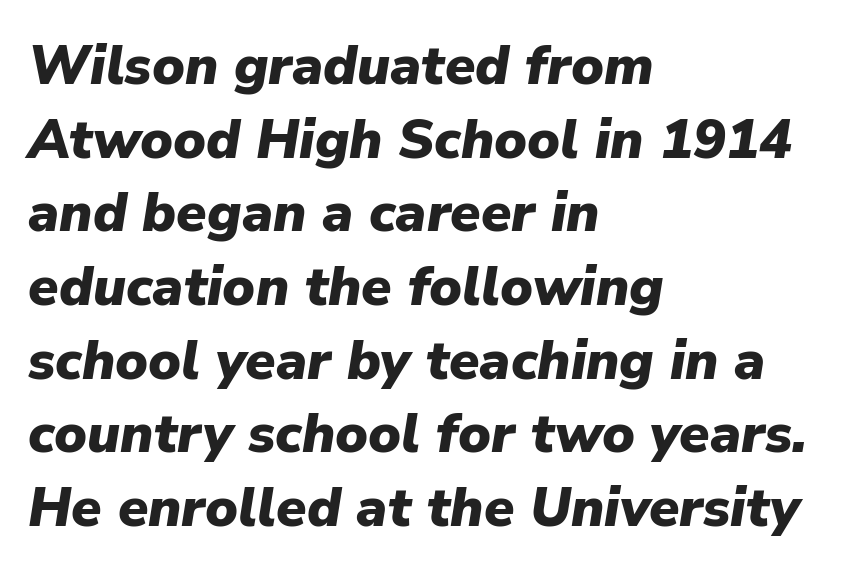
{"italic": "yes", "lean": "right", "slant_degrees": 9, "bold": "yes", "weight": "heavy", "width": "normal", "stroke_contrast": "low", "x_height": "medium", "monospaced": "no", "underline": "no", "align": "left", "line_spacing": "normal", "line_spacing_ratio": 1.34, "letter_spacing": "normal", "letter_spacing_em": 0.0, "glyph_px": 55}
